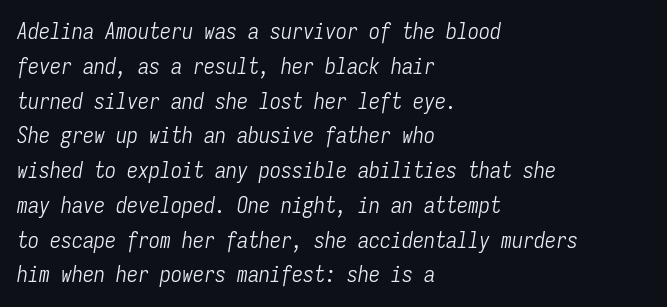
Underlining? Definitely not there. This sample uses an oblique cut, with every glyph tilted off the vertical. A student would call this left alignment; a typographer would say flush left, rag right. Does the leading feel generous? No, just average.
